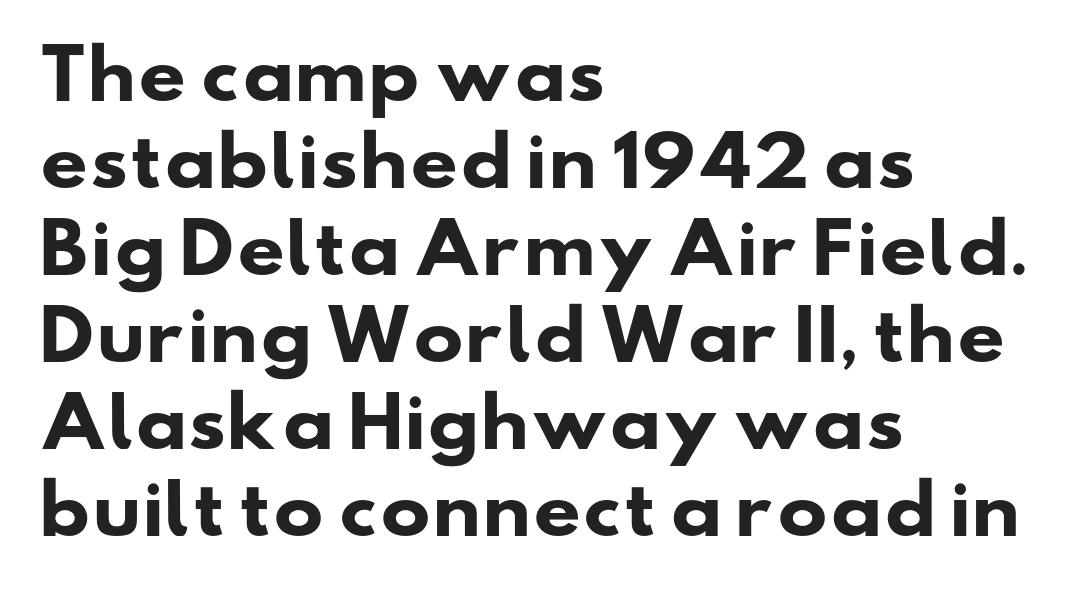
Q: Is the text bold? A: Yes.
Q: Is the typeface a serif or a sans-serif typeface? A: Sans-serif.
Q: Is the text underlined? A: No.
Q: How is the paragraph aligned? A: Left-aligned.
Q: Is the spacing between letters normal or unusually wide? A: Normal.
Q: Is the spacing between lines tight, normal or loose? A: Normal.
Q: Width (condensed, normal, or wide)? A: Wide.
Q: Stroke contrast? A: Low.
Q: x-height? A: Small.
Q: Monospaced? A: No.
